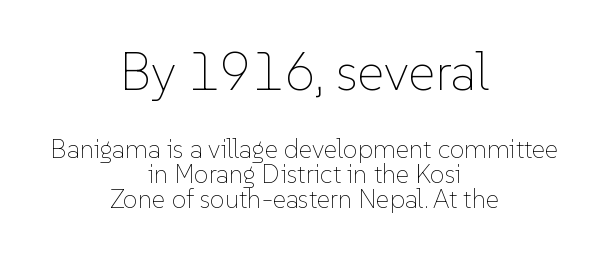
The glyphs are unaccompanied by any horizontal stroke below them. Heft: none added — not bold. Vertically, the passage feels compressed, each row crowding the next. Inter-character spacing is left at the font's built-in metrics. Typesetter's note — upper block bumped up in size, lower block left smaller.
